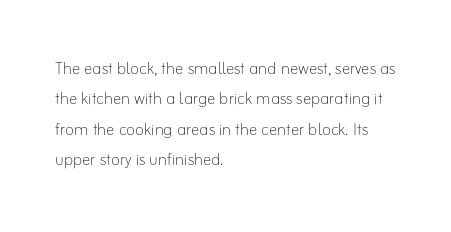
{"italic": "no", "bold": "no", "underline": "no", "align": "left", "line_spacing": "normal", "line_spacing_ratio": 1.45, "letter_spacing": "normal", "letter_spacing_em": 0.0, "glyph_px": 21}
